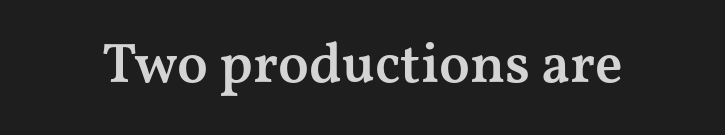
Standard letterfit; no display-style spreading of the glyphs. Each letter keeps its own natural width here, so spacing adapts to shape. Do the letters lean? They stand straight. The glyphs in this specimen are seriffed.
